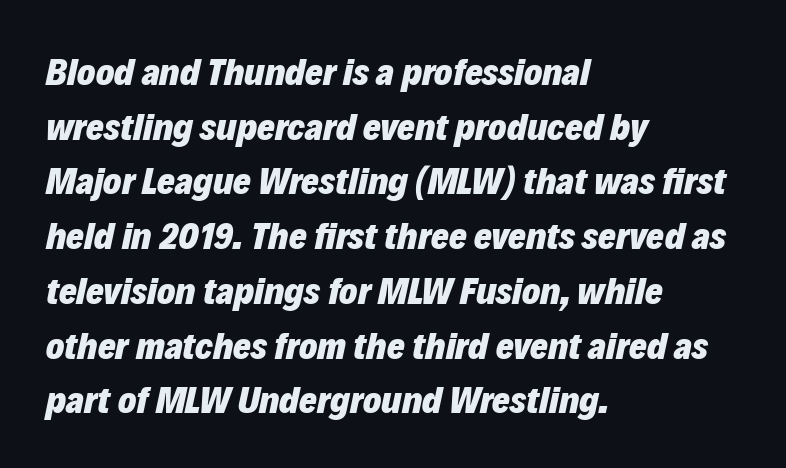
{"italic": "yes", "lean": "right", "slant_degrees": 12, "bold": "yes", "weight": "heavy", "width": "normal", "stroke_contrast": "low", "x_height": "medium", "monospaced": "no", "underline": "no", "align": "left", "line_spacing": "normal", "line_spacing_ratio": 1.44, "letter_spacing": "normal", "letter_spacing_em": 0.0, "glyph_px": 38}
